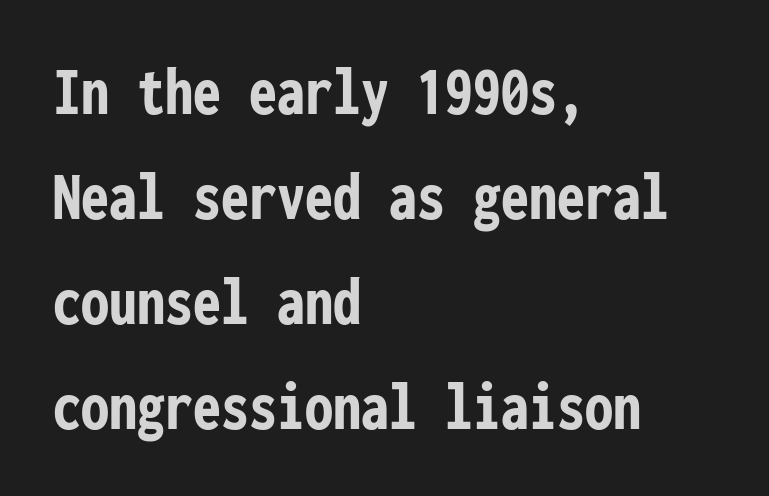
{"serif": "no", "italic": "no", "bold": "yes", "weight": "semibold", "width": "condensed", "stroke_contrast": "low", "x_height": "medium", "monospaced": "yes", "underline": "no", "align": "left", "line_spacing": "normal", "line_spacing_ratio": 1.5, "letter_spacing": "normal", "letter_spacing_em": 0.0, "glyph_px": 70}
